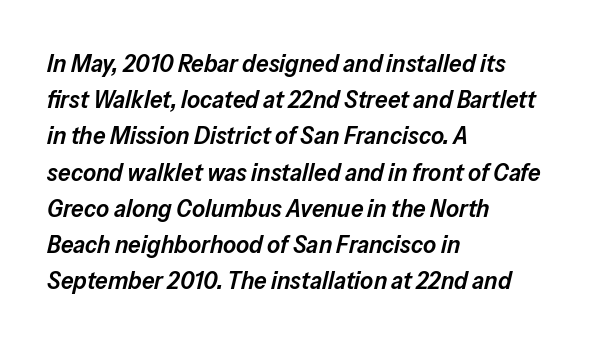
Q: Is the text bold? A: Semi-bold.
Q: Is the text italic (slanted)? A: Yes, it leans right by about 13 degrees.
Q: Is the text underlined? A: No.
Q: How is the paragraph aligned? A: Left-aligned.
Q: Is the spacing between letters normal or unusually wide? A: Normal.
Q: Is the spacing between lines tight, normal or loose? A: Normal.
